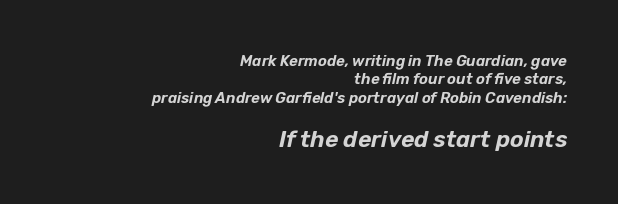
Would a proofreader flag this as italicized? Yes. The gap between lines stays unmarked. Tracking here is standard; glyphs follow each other at the usual distance. The paragraph has a hard right edge and a soft left edge.
